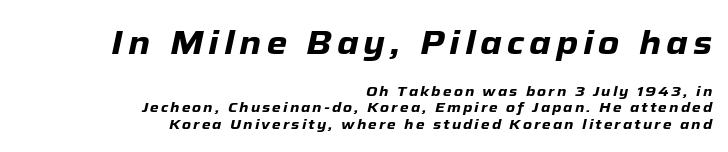
Q: Is the text bold? A: Yes.
Q: Is the text italic (slanted)? A: Yes, it leans right by about 12 degrees.
Q: Is the text underlined? A: No.
Q: How is the paragraph aligned? A: Right-aligned.
Q: Is the spacing between lines tight, normal or loose? A: Tight.
Q: Which block of text is set in a larger size, the first (top) or the second (bottom)? A: The first (top) one.
Q: Width (condensed, normal, or wide)? A: Normal.
Q: Stroke contrast? A: Low.
Q: x-height? A: Medium.
Q: Monospaced? A: No.
